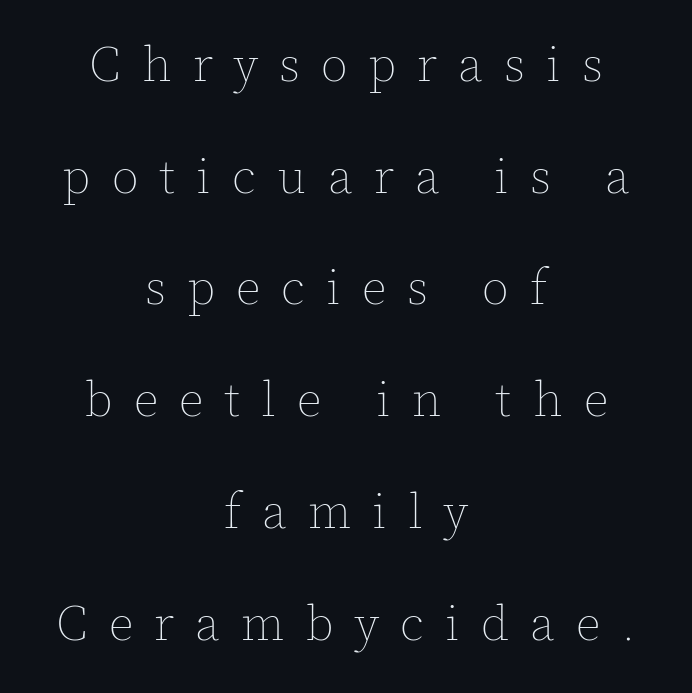
{"italic": "no", "bold": "no", "weight": "thin", "width": "normal", "x_height": "medium", "monospaced": "no", "underline": "no", "align": "center", "line_spacing": "loose", "line_spacing_ratio": 2.28, "letter_spacing": "wide", "letter_spacing_em": 0.43, "glyph_px": 49}
